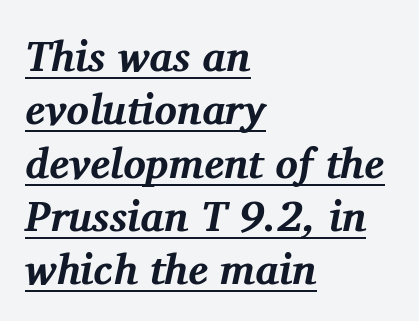
{"serif": "yes", "italic": "yes", "lean": "right", "slant_degrees": 11, "bold": "yes", "weight": "bold", "width": "normal", "stroke_contrast": "medium", "x_height": "medium", "monospaced": "no", "underline": "yes", "align": "left", "line_spacing": "normal", "line_spacing_ratio": 1.27, "letter_spacing": "normal", "letter_spacing_em": 0.0, "glyph_px": 42}
